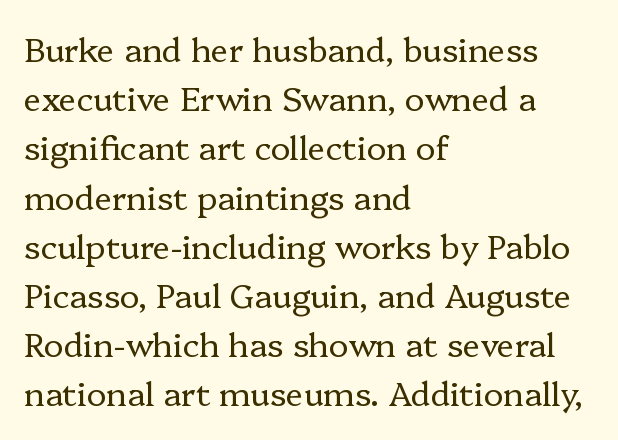
{"serif": "yes", "italic": "no", "bold": "no", "weight": "regular", "width": "normal", "stroke_contrast": "low", "x_height": "medium", "monospaced": "no", "underline": "no", "align": "left", "line_spacing": "normal", "line_spacing_ratio": 1.49, "letter_spacing": "normal", "letter_spacing_em": 0.0, "glyph_px": 33}
